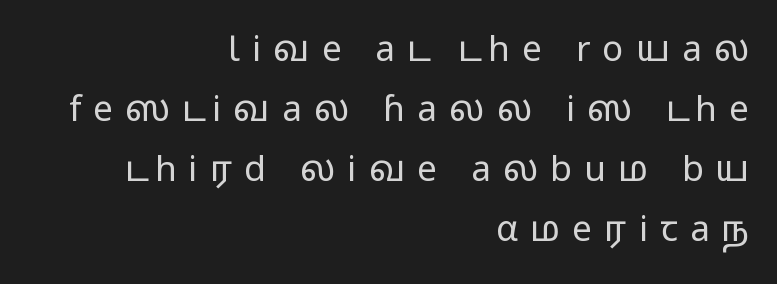
{"serif": "no", "italic": "no", "bold": "no", "weight": "regular", "width": "wide", "stroke_contrast": "low", "x_height": "medium", "monospaced": "no", "underline": "no", "align": "right", "line_spacing_ratio": 1.71, "letter_spacing": "wide", "letter_spacing_em": 0.35, "glyph_px": 35}
